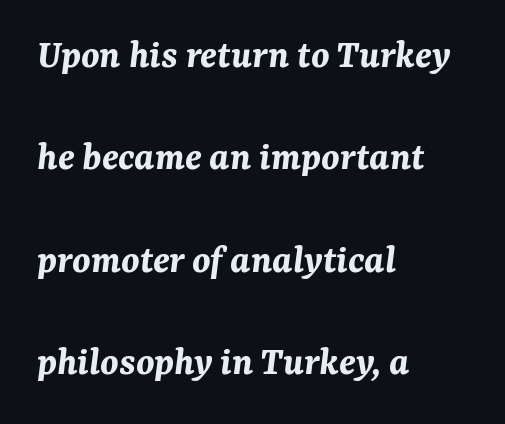
The image shows 41 px bold type, italic (leaning right); set left-aligned, loose line spacing (2.5x), normal letter spacing, not underlined; medium stroke contrast and a medium x-height.
